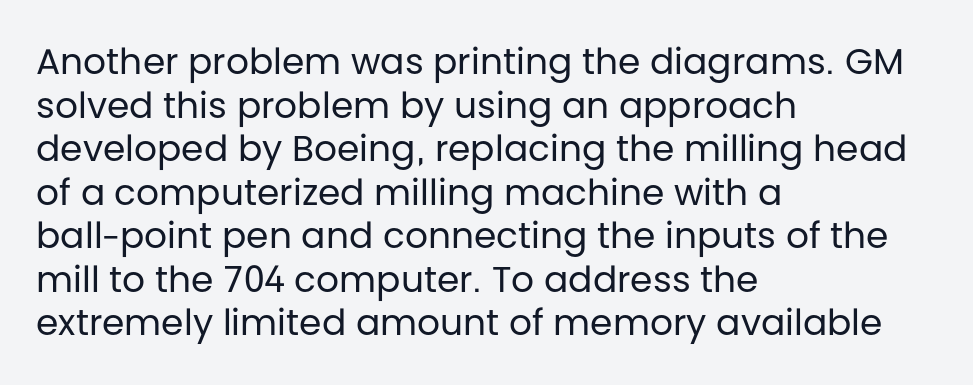
The image shows 36 px regular-weight sans-serif type, upright; set left-aligned, line spacing 1.21x, normal letter spacing, not underlined; low stroke contrast and a large x-height.
